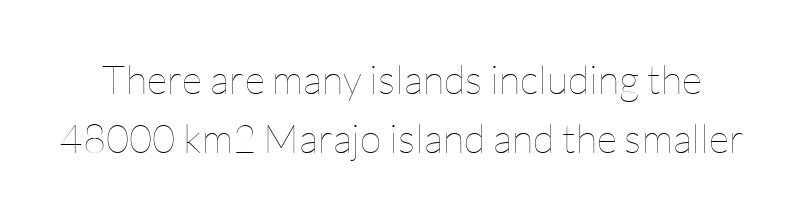
The image shows 40 px thin type, upright; set normal line spacing (1.47x), normal letter spacing, not underlined; low stroke contrast and a medium x-height.
